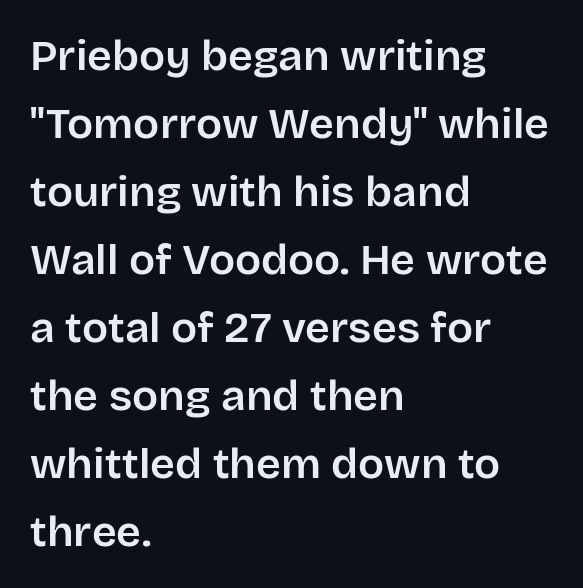
{"serif": "no", "italic": "no", "width": "normal", "stroke_contrast": "low", "x_height": "large", "monospaced": "no", "underline": "no", "align": "left", "line_spacing": "normal", "line_spacing_ratio": 1.58, "letter_spacing": "normal", "letter_spacing_em": 0.0, "glyph_px": 43}
